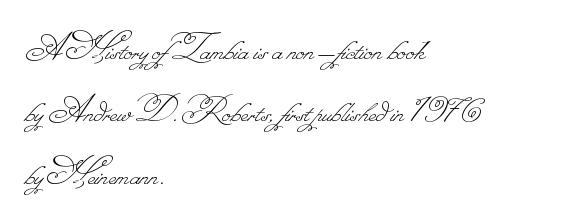
You could not count columns in this text — the font is proportionally spaced. Summary of vertical rhythm: regular, with standard interline spacing. A bare baseline throughout the passage. Left-aligned paragraph, ragged on the right. The face used here is rendered with its standard letterfit.
